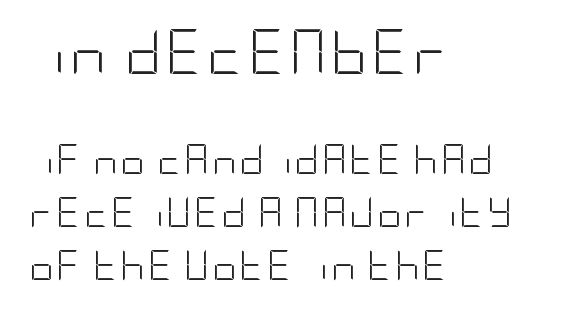
Every row of glyphs begins at an identical x-position on the left. Grotesque or geometric, the face here clearly has no serifs. Upright lettering throughout. Heft: none added — not bold.
